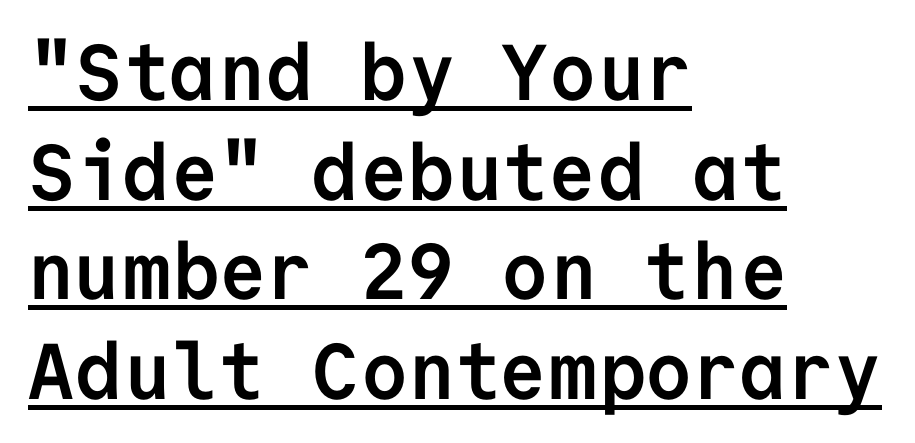
{"serif": "no", "italic": "no", "bold": "yes", "weight": "semibold", "width": "normal", "stroke_contrast": "low", "x_height": "medium", "monospaced": "yes", "underline": "yes", "align": "left", "line_spacing": "normal", "line_spacing_ratio": 1.26, "letter_spacing": "normal", "letter_spacing_em": 0.0, "glyph_px": 79}
